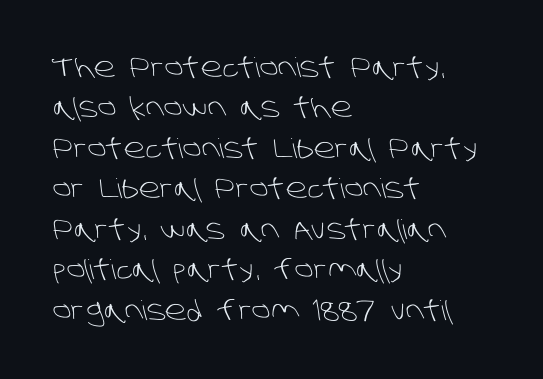
The weight tops out at a normal text grade. The setting favours the left margin, as ordinary paragraphs usually do. The passage shown is not underscored anywhere. Observe the ordinary spacing: letters are neighbours, not strangers.
